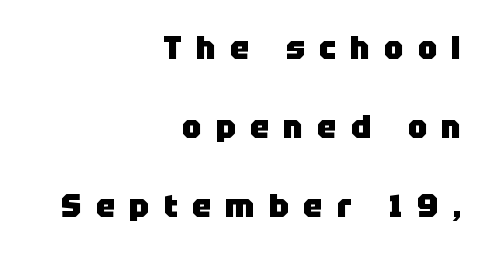
{"serif": "no", "italic": "no", "bold": "yes", "weight": "heavy", "width": "normal", "stroke_contrast": "low", "x_height": "large", "monospaced": "no", "underline": "no", "align": "right", "line_spacing": "loose", "line_spacing_ratio": 2.47, "letter_spacing": "wide", "letter_spacing_em": 0.45, "glyph_px": 32}
